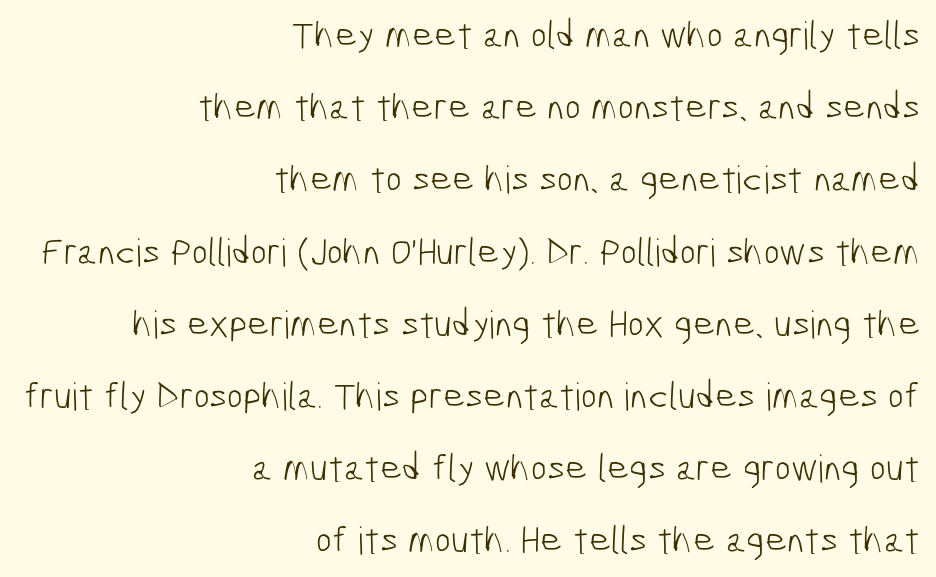
Q: Is the text bold? A: No.
Q: Is the typeface a serif or a sans-serif typeface? A: Sans-serif.
Q: Is the text underlined? A: No.
Q: How is the paragraph aligned? A: Right-aligned.
Q: Is the spacing between letters normal or unusually wide? A: Normal.
Q: Is the spacing between lines tight, normal or loose? A: Loose.
Q: Width (condensed, normal, or wide)? A: Condensed.
Q: Stroke contrast? A: Low.
Q: x-height? A: Medium.
Q: Monospaced? A: No.
